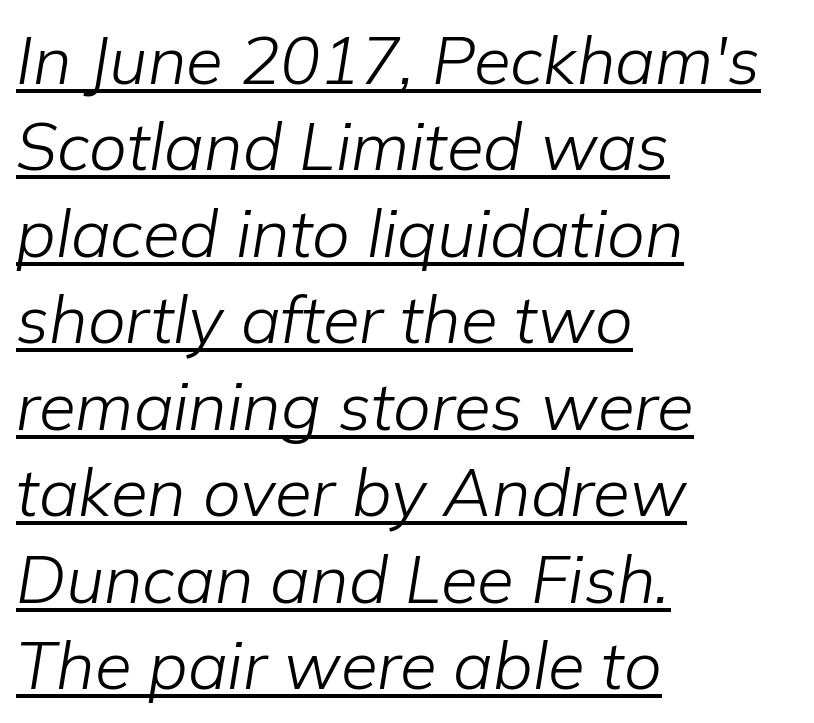
{"italic": "yes", "lean": "right", "slant_degrees": 9, "bold": "no", "weight": "light", "width": "normal", "stroke_contrast": "low", "x_height": "medium", "monospaced": "no", "underline": "yes", "align": "left", "line_spacing": "normal", "line_spacing_ratio": 1.29, "letter_spacing": "normal", "letter_spacing_em": 0.0, "glyph_px": 67}
